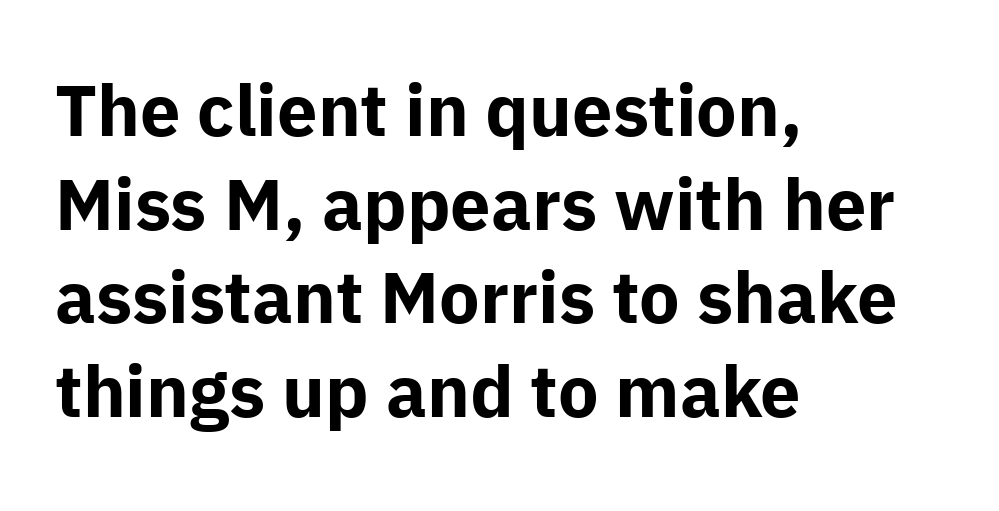
The image shows 72 px bold sans-serif type, upright; set left-aligned, normal line spacing (1.3x), normal letter spacing, not underlined; low stroke contrast and a medium x-height.
